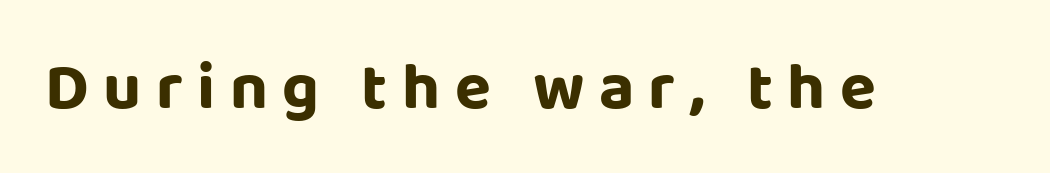
The image shows 66 px sans-serif type, upright; set unusually wide letter spacing (+0.22 em), not underlined; low stroke contrast and a large x-height.
